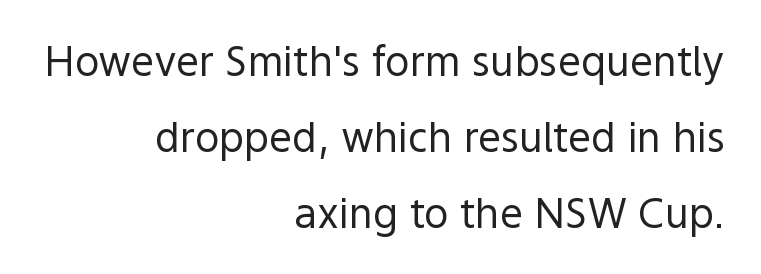
The image shows 41 px regular-weight sans-serif type, upright; set right-aligned, line spacing 1.85x, normal letter spacing, not underlined; a medium x-height.
